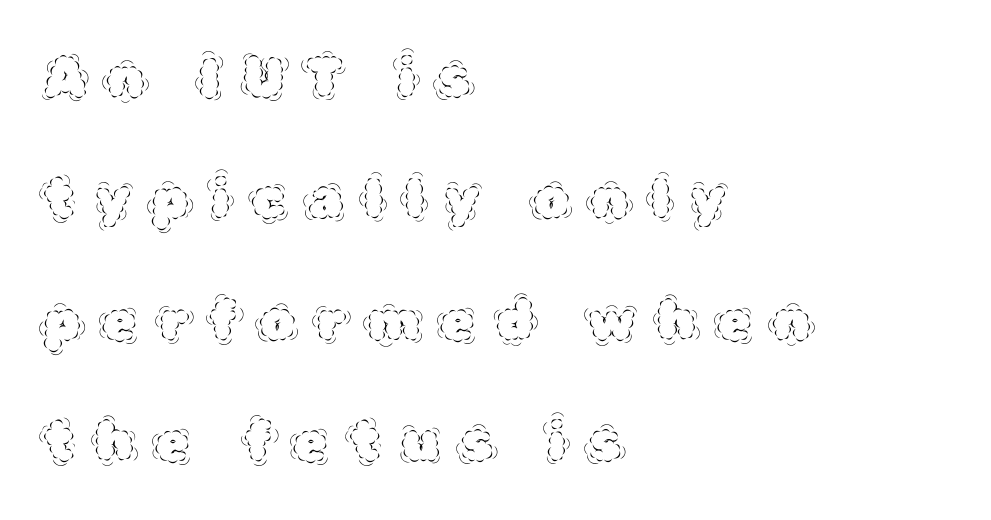
{"italic": "no", "bold": "no", "weight": "thin", "width": "normal", "x_height": "large", "monospaced": "no", "underline": "no", "align": "left", "line_spacing": "loose", "line_spacing_ratio": 2.25, "letter_spacing": "wide", "letter_spacing_em": 0.42, "glyph_px": 54}
